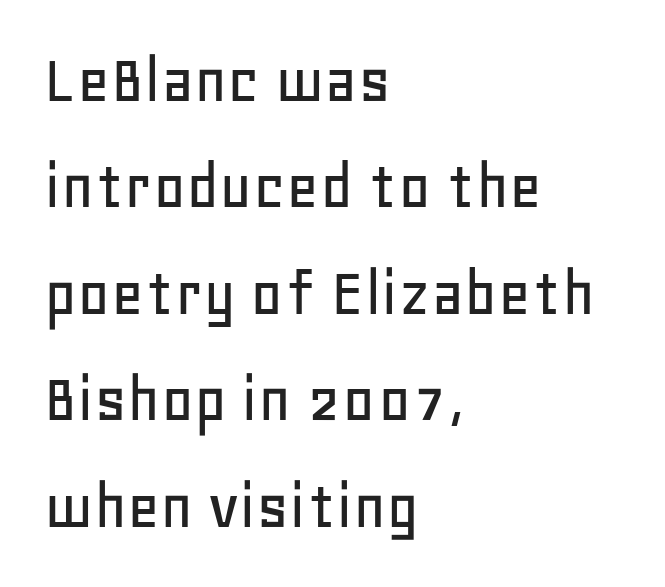
The image shows 71 px sans-serif type, upright; set left-aligned, normal line spacing (1.5x), normal letter spacing, not underlined; low stroke contrast and a large x-height.
